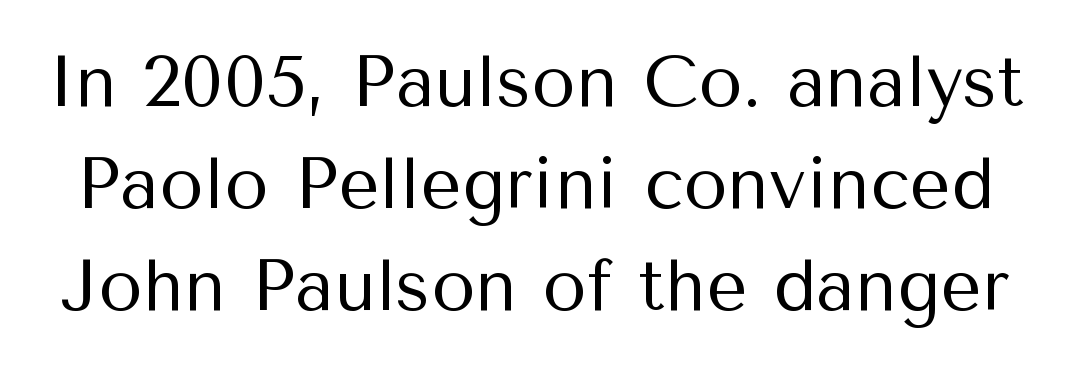
This rendering employs a face without finishing strokes, i.e., a sans-serif. Underlining? Definitely not there. The characters are drawn with everyday or finer stroke widths. Do the characters align in a grid? No, the font is proportional. Caption: standard tracking, unaltered. A normal amount of white space separates one row of letters from the next.
